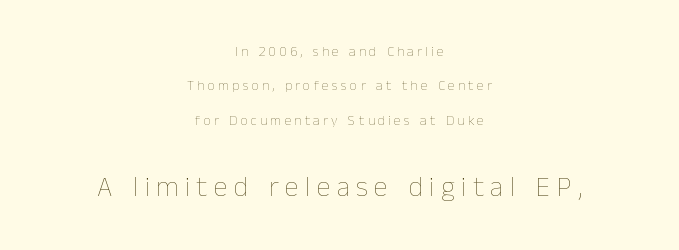
Q: Is the text bold? A: No.
Q: Is the text italic (slanted)? A: No, it is upright.
Q: Is the text underlined? A: No.
Q: How is the paragraph aligned? A: Centered.
Q: Is the spacing between letters normal or unusually wide? A: Unusually wide.
Q: Is the spacing between lines tight, normal or loose? A: Loose.
Q: Which block of text is set in a larger size, the first (top) or the second (bottom)? A: The second (bottom) one.
Q: Width (condensed, normal, or wide)? A: Normal.
Q: Stroke contrast? A: Low.
Q: x-height? A: Medium.
Q: Monospaced? A: No.
